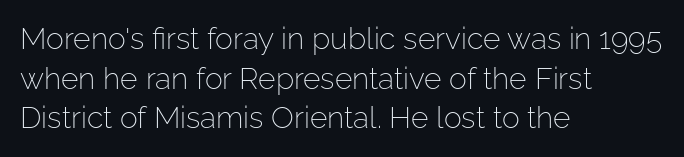
Q: Is the text bold? A: No.
Q: Is the text italic (slanted)? A: No, it is upright.
Q: Is the typeface a serif or a sans-serif typeface? A: Sans-serif.
Q: Is the text underlined? A: No.
Q: How is the paragraph aligned? A: Left-aligned.
Q: Is the spacing between letters normal or unusually wide? A: Normal.
Q: Is the spacing between lines tight, normal or loose? A: Normal.
Q: Width (condensed, normal, or wide)? A: Normal.
Q: Stroke contrast? A: Low.
Q: x-height? A: Medium.
Q: Monospaced? A: No.
